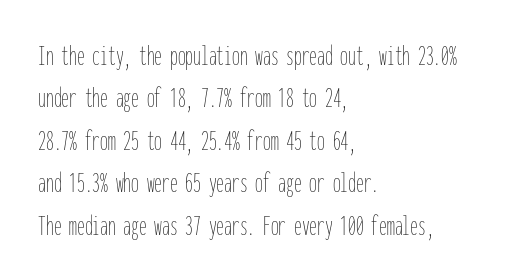
Q: Is the text bold? A: No.
Q: Is the text italic (slanted)? A: No, it is upright.
Q: Is the text underlined? A: No.
Q: How is the paragraph aligned? A: Left-aligned.
Q: Is the spacing between letters normal or unusually wide? A: Normal.
Q: Is the spacing between lines tight, normal or loose? A: Normal.
Q: Width (condensed, normal, or wide)? A: Condensed.
Q: Stroke contrast? A: Low.
Q: x-height? A: Medium.
Q: Monospaced? A: Yes.
